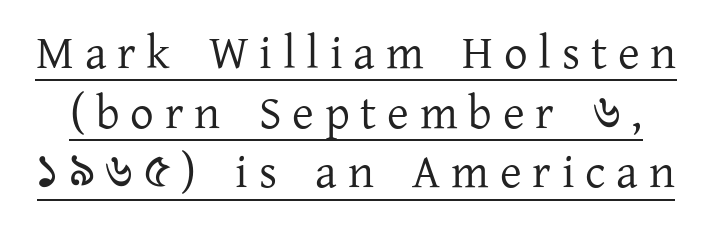
Inter-character spacing is expanded well beyond the font's built-in metrics. The typeface chosen for these lines features serifs. Style check: upright. Bold? No — there's no thickening of the strokes.
